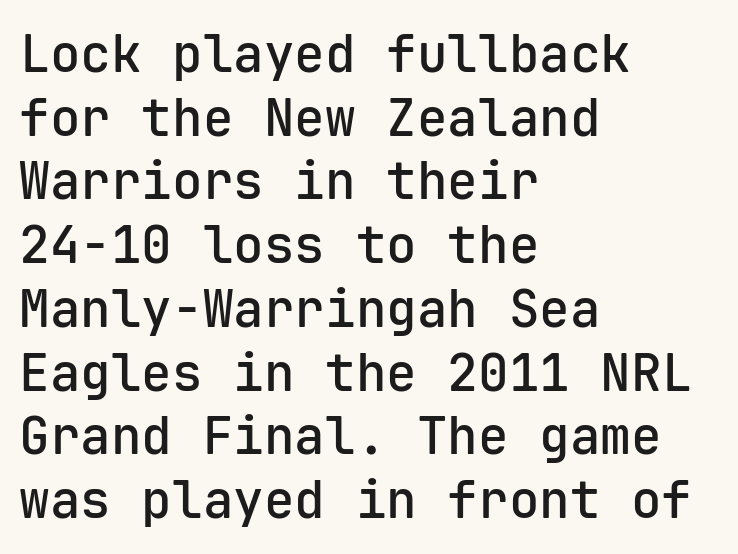
The image shows 51 px semibold sans-serif type, upright, monospaced; set left-aligned, normal line spacing (1.25x), normal letter spacing, not underlined; low stroke contrast and a medium x-height.
